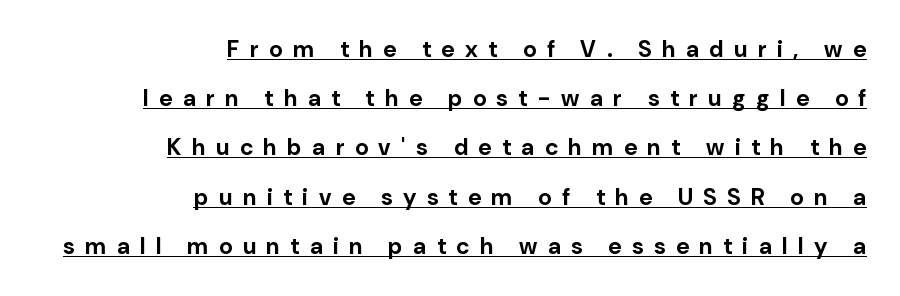
A dark, heavy texture on the line: the type is bold. The designer dialed line spacing up above the default. The string is rendered with underlining switched on. Posture: vertical. Loose tracking; the words dissolve into strings of separated letters.
